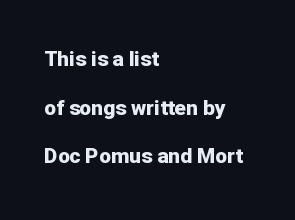
Italic? Not at all — the glyphs are vertical. One glance says open: line gaps are wider than usual. Typeset ragged right — the left edge is the straight one. A typesetter would call this zero additional tracking.
